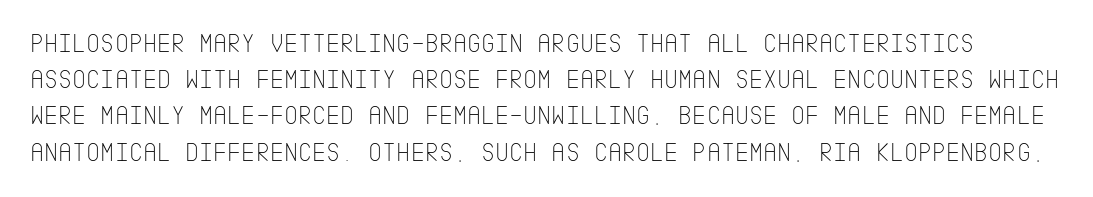
The image shows 27 px text type, upright; set normal line spacing (1.34x), normal letter spacing, not underlined.
